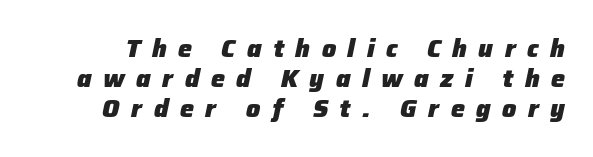
Q: Is the text bold? A: Yes.
Q: Is the text italic (slanted)? A: Yes, it leans right by about 12 degrees.
Q: Is the text underlined? A: No.
Q: Is the spacing between letters normal or unusually wide? A: Unusually wide.
